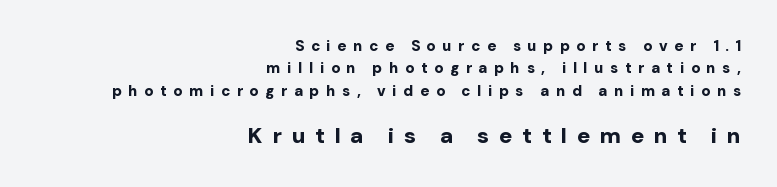
Has an underline been added? It has not. Larger block? The one below; the one above is distinctly smaller. The type sits square on the baseline with zero lean. Students, note that the glyphs here are deliberately spaced far apart. The text block is weighted toward the right margin, trailing off unevenly leftward.
